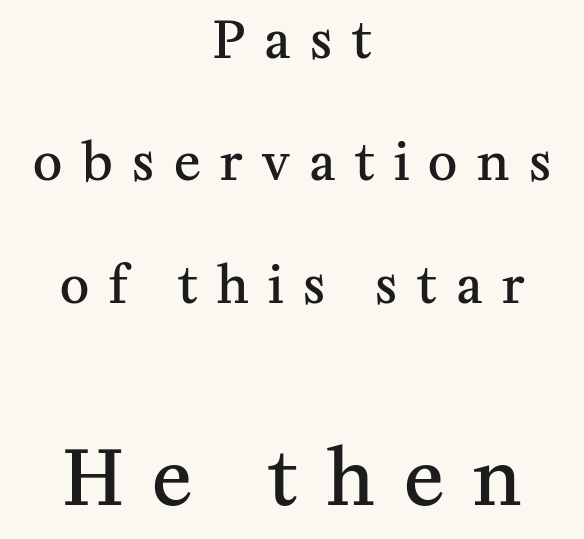
Q: Is the text bold? A: Semi-bold.
Q: Is the text italic (slanted)? A: No, it is upright.
Q: Is the typeface a serif or a sans-serif typeface? A: Serif.
Q: Is the text underlined? A: No.
Q: How is the paragraph aligned? A: Centered.
Q: Is the spacing between letters normal or unusually wide? A: Unusually wide.
Q: Is the spacing between lines tight, normal or loose? A: Loose.
Q: Which block of text is set in a larger size, the first (top) or the second (bottom)? A: The second (bottom) one.
Q: Width (condensed, normal, or wide)? A: Normal.
Q: Stroke contrast? A: Medium.
Q: x-height? A: Medium.
Q: Monospaced? A: No.
